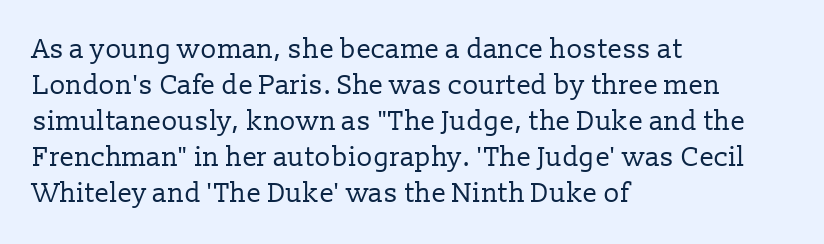
{"italic": "no", "bold": "no", "underline": "no", "align": "left", "line_spacing": "normal", "line_spacing_ratio": 1.33, "letter_spacing": "normal", "letter_spacing_em": 0.0, "glyph_px": 27}
